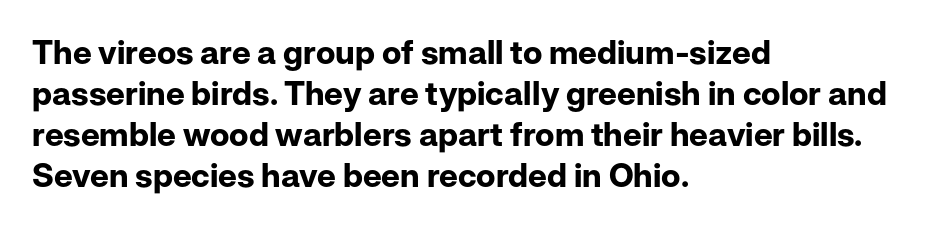
The image shows 33 px bold sans-serif type, upright; set left-aligned, line spacing 1.24x, normal letter spacing, not underlined; low stroke contrast and a medium x-height.
